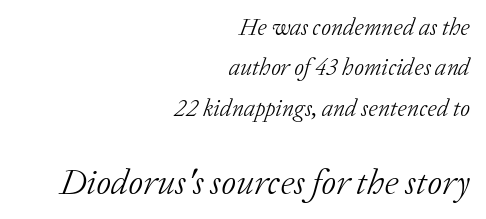
{"serif": "yes", "italic": "yes", "lean": "right", "slant_degrees": 20, "bold": "no", "weight": "light", "width": "normal", "stroke_contrast": "low", "x_height": "medium", "monospaced": "no", "underline": "no", "align": "right", "line_spacing": "normal", "line_spacing_ratio": 1.68, "letter_spacing": "normal", "letter_spacing_em": 0.0, "larger_block": "second", "size_ratio": 1.5, "glyph_px": 36}
